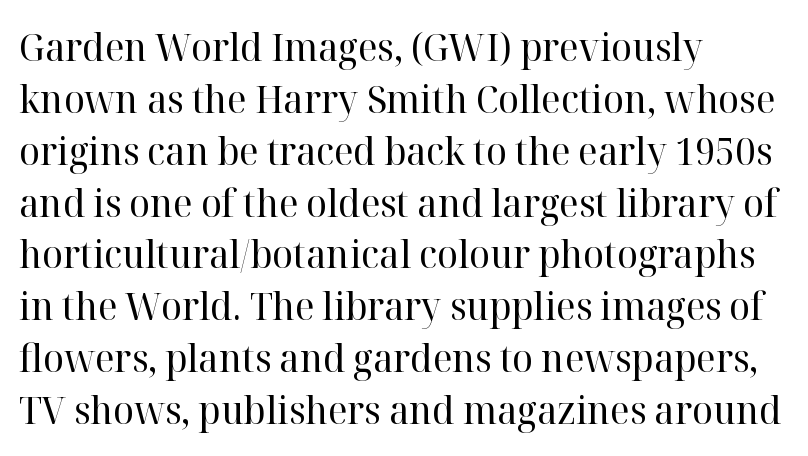
{"serif": "yes", "italic": "no", "bold": "no", "weight": "regular", "width": "normal", "stroke_contrast": "high", "x_height": "medium", "monospaced": "no", "underline": "no", "align": "left", "line_spacing": "normal", "line_spacing_ratio": 1.33, "letter_spacing": "normal", "letter_spacing_em": 0.0, "glyph_px": 39}
